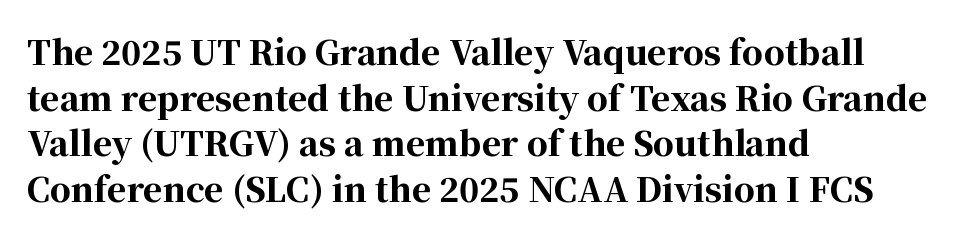
Q: Is the text bold? A: Yes.
Q: Is the text italic (slanted)? A: No, it is upright.
Q: Is the typeface a serif or a sans-serif typeface? A: Serif.
Q: Is the text underlined? A: No.
Q: How is the paragraph aligned? A: Left-aligned.
Q: Is the spacing between letters normal or unusually wide? A: Normal.
Q: Is the spacing between lines tight, normal or loose? A: Normal.
Q: Width (condensed, normal, or wide)? A: Normal.
Q: Stroke contrast? A: High.
Q: x-height? A: Medium.
Q: Monospaced? A: No.
